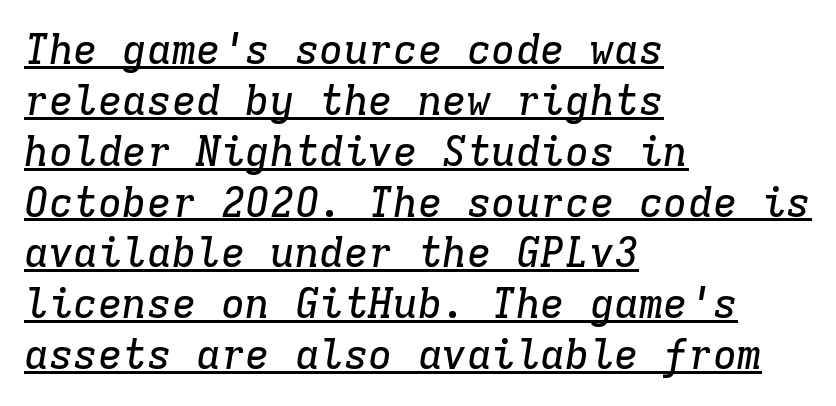
Q: Is the text italic (slanted)? A: Yes, it leans right by about 9 degrees.
Q: Is the typeface a serif or a sans-serif typeface? A: Serif.
Q: Is the text underlined? A: Yes.
Q: How is the paragraph aligned? A: Left-aligned.
Q: Is the spacing between letters normal or unusually wide? A: Normal.
Q: Width (condensed, normal, or wide)? A: Normal.
Q: Stroke contrast? A: Low.
Q: x-height? A: Medium.
Q: Monospaced? A: Yes.
